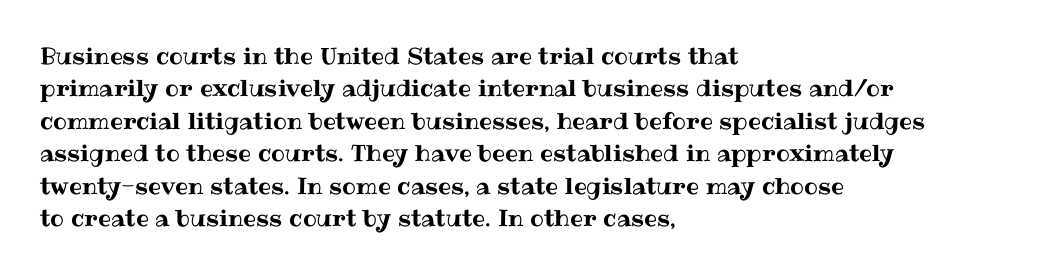
Q: Is the text italic (slanted)? A: No, it is upright.
Q: Is the text underlined? A: No.
Q: How is the paragraph aligned? A: Left-aligned.
Q: Is the spacing between letters normal or unusually wide? A: Normal.
Q: Is the spacing between lines tight, normal or loose? A: Normal.
